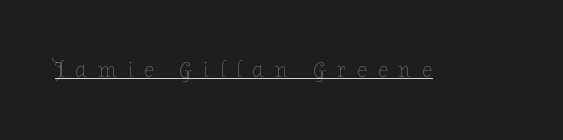
Q: Is the text bold? A: No.
Q: Is the text italic (slanted)? A: No, it is upright.
Q: Is the text underlined? A: Yes.
Q: Is the spacing between letters normal or unusually wide? A: Unusually wide.
